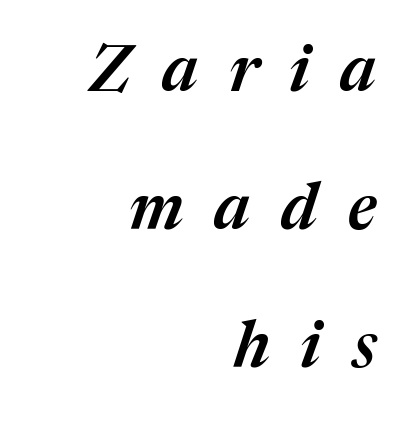
The image shows 64 px semibold type, italic (leaning right); set right-aligned, loose line spacing (2.16x), unusually wide letter spacing (+0.48 em), not underlined; medium stroke contrast and a medium x-height.
